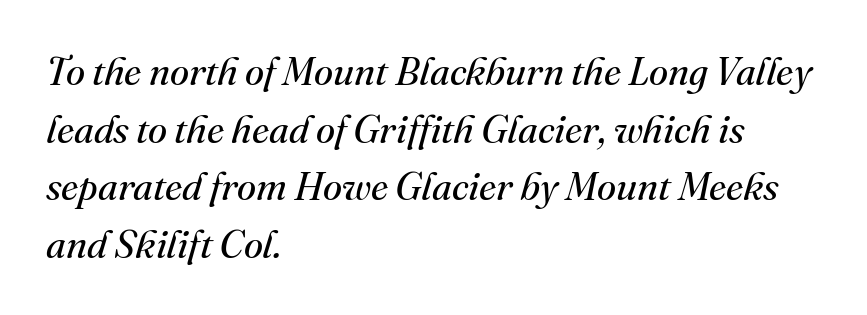
Anything drawn beneath the words? Only blank space. This sample uses plain, unmodified letter spacing. Weight class: somewhere from thin through regular. Italic: yes, the glyphs are oblique. Each letter keeps its own natural width here, so spacing adapts to shape. In terms of letterform style, serifs are clearly present.
